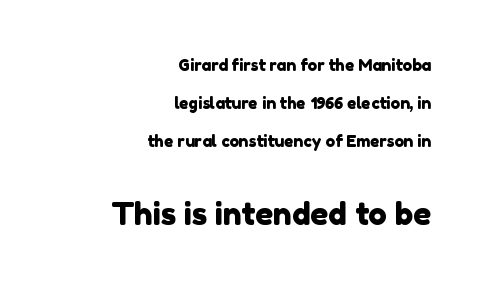
Q: Is the typeface a serif or a sans-serif typeface? A: Sans-serif.
Q: Is the text underlined? A: No.
Q: How is the paragraph aligned? A: Right-aligned.
Q: Is the spacing between letters normal or unusually wide? A: Normal.
Q: Is the spacing between lines tight, normal or loose? A: Loose.
Q: Which block of text is set in a larger size, the first (top) or the second (bottom)? A: The second (bottom) one.
Q: Width (condensed, normal, or wide)? A: Normal.
Q: Stroke contrast? A: Low.
Q: x-height? A: Medium.
Q: Monospaced? A: No.
